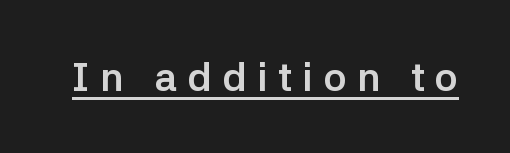
Q: Is the text bold? A: Yes.
Q: Is the text italic (slanted)? A: No, it is upright.
Q: Is the typeface a serif or a sans-serif typeface? A: Sans-serif.
Q: Is the text underlined? A: Yes.
Q: Is the spacing between letters normal or unusually wide? A: Unusually wide.
Q: Width (condensed, normal, or wide)? A: Normal.
Q: Stroke contrast? A: Low.
Q: x-height? A: Medium.
Q: Monospaced? A: No.
